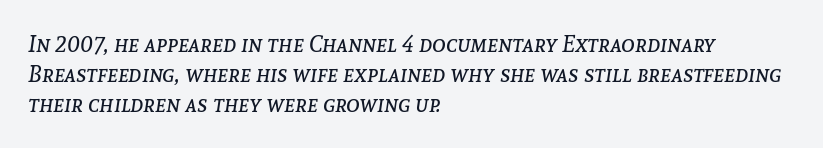
The image shows 23 px text type, italic (leaning right); set left-aligned, normal line spacing (1.31x), normal letter spacing, not underlined.
